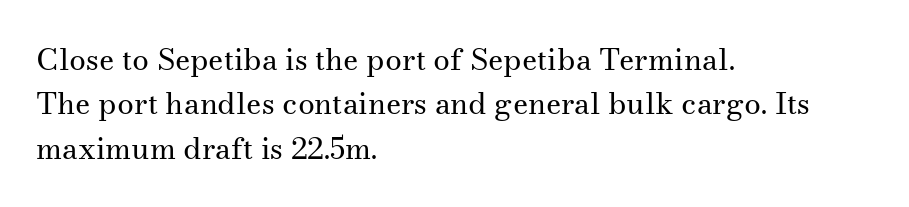
The image shows 30 px regular-weight serif type, upright; set left-aligned, normal line spacing (1.48x), normal letter spacing, not underlined; medium stroke contrast and a small x-height.
